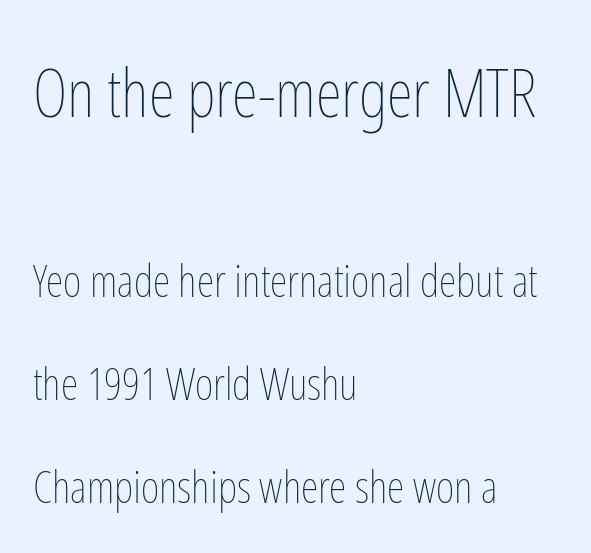
Q: Is the text bold? A: No.
Q: Is the text italic (slanted)? A: No, it is upright.
Q: Is the text underlined? A: No.
Q: How is the paragraph aligned? A: Left-aligned.
Q: Is the spacing between letters normal or unusually wide? A: Normal.
Q: Is the spacing between lines tight, normal or loose? A: Loose.
Q: Which block of text is set in a larger size, the first (top) or the second (bottom)? A: The first (top) one.
Q: Width (condensed, normal, or wide)? A: Condensed.
Q: Stroke contrast? A: Low.
Q: x-height? A: Medium.
Q: Monospaced? A: No.
